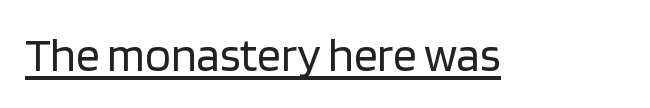
The image shows 47 px regular-weight sans-serif type, upright; set normal letter spacing, underlined; low stroke contrast and a large x-height.
